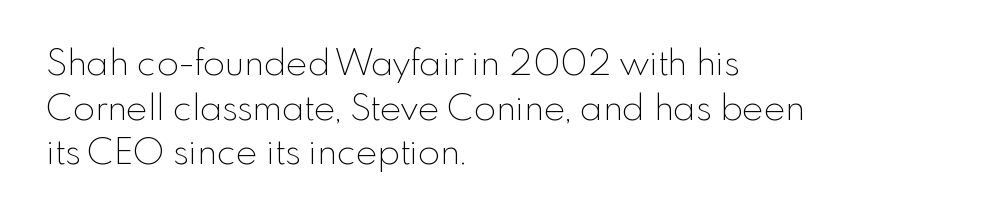
The image shows 36 px thin sans-serif type, upright; set left-aligned, line spacing 1.24x, normal letter spacing, not underlined; a small x-height.
